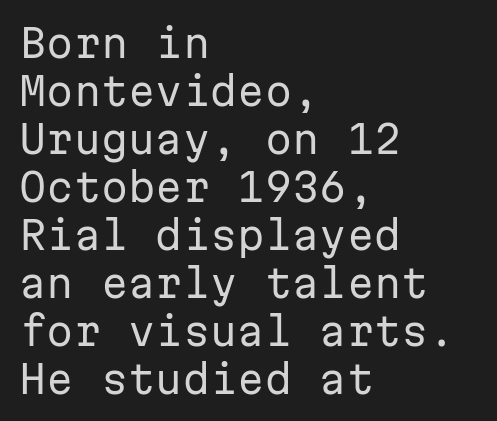
The foot of each line stays bare and open. Posture: upright roman. Weight: regular or lighter. These lines stack with their left ends in a neat column.
